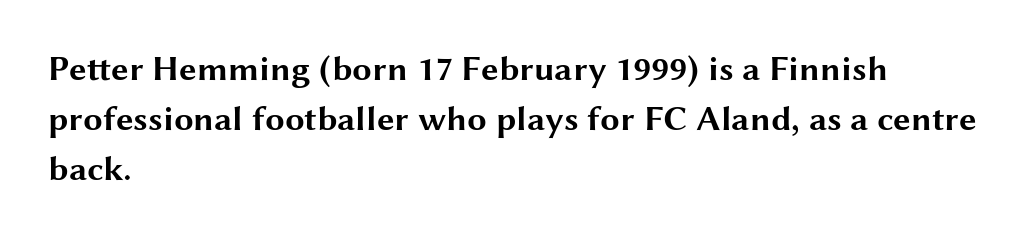
{"serif": "no", "italic": "no", "bold": "yes", "weight": "bold", "width": "wide", "stroke_contrast": "medium", "x_height": "medium", "monospaced": "no", "underline": "no", "align": "left", "line_spacing": "normal", "line_spacing_ratio": 1.43, "letter_spacing": "normal", "letter_spacing_em": 0.0, "glyph_px": 35}
